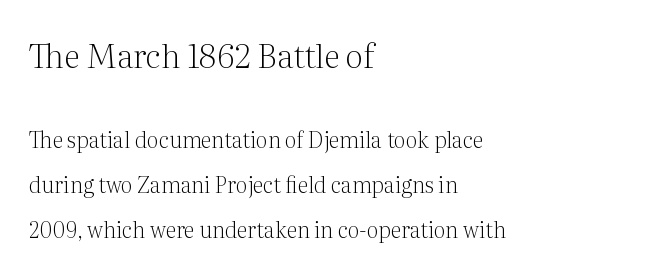
The image shows 33 px light serif type, upright; set left-aligned, loose line spacing (2.03x), normal letter spacing, not underlined; the first (top) block is 1.5x larger; medium stroke contrast and a medium x-height.
